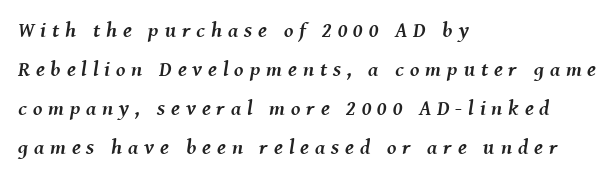
Q: Is the text bold? A: Yes.
Q: Is the text italic (slanted)? A: Yes, it leans right by about 8 degrees.
Q: Is the text underlined? A: No.
Q: How is the paragraph aligned? A: Left-aligned.
Q: Is the spacing between letters normal or unusually wide? A: Unusually wide.
